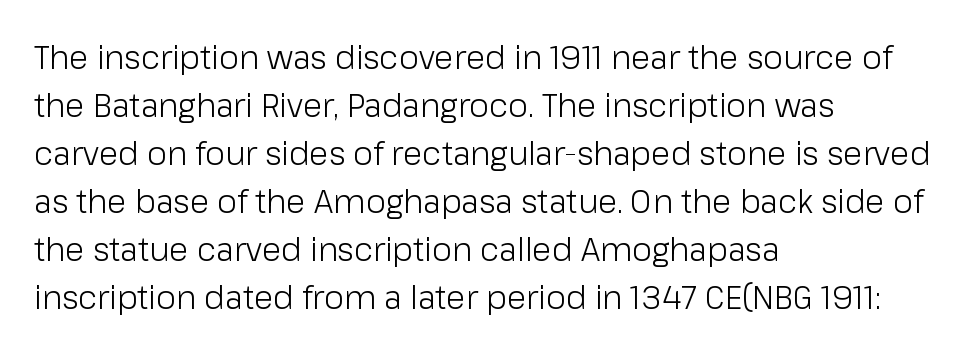
Q: Is the text bold? A: No.
Q: Is the text italic (slanted)? A: No, it is upright.
Q: Is the typeface a serif or a sans-serif typeface? A: Sans-serif.
Q: Is the text underlined? A: No.
Q: How is the paragraph aligned? A: Left-aligned.
Q: Is the spacing between letters normal or unusually wide? A: Normal.
Q: Is the spacing between lines tight, normal or loose? A: Normal.
Q: Width (condensed, normal, or wide)? A: Normal.
Q: Stroke contrast? A: Low.
Q: x-height? A: Medium.
Q: Monospaced? A: No.
